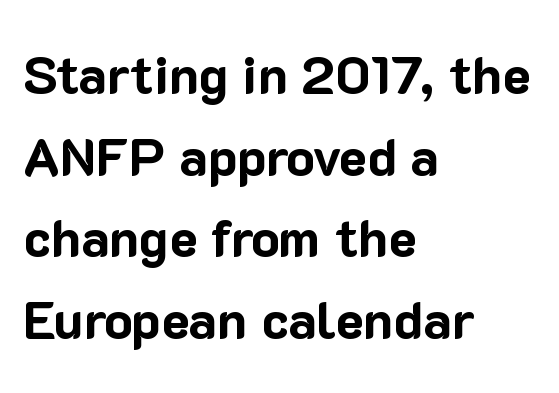
The image shows 53 px bold sans-serif type, upright; set left-aligned, normal line spacing (1.54x), normal letter spacing, not underlined; low stroke contrast and a medium x-height.
